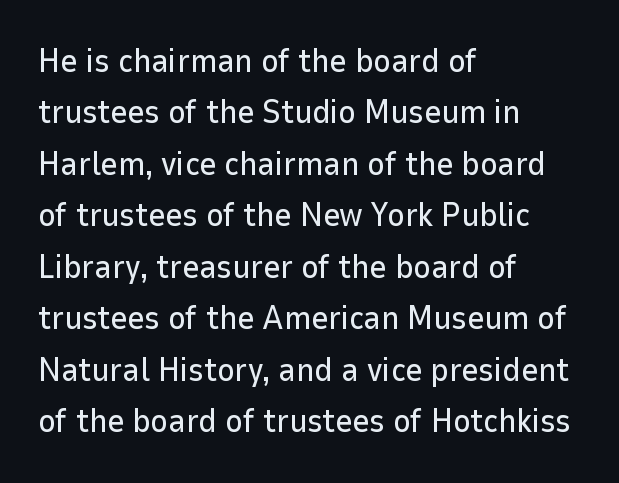
The image shows 33 px sans-serif type, upright; set left-aligned, normal line spacing (1.56x), normal letter spacing, not underlined; low stroke contrast and a medium x-height.
